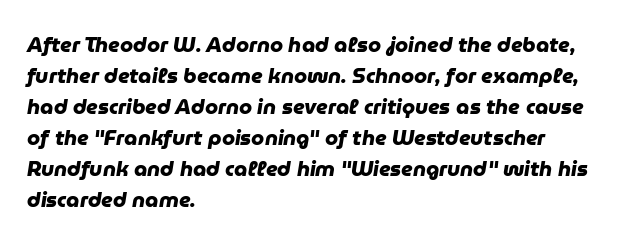
The image shows 21 px bold type; set left-aligned, normal line spacing (1.48x), normal letter spacing, not underlined.
